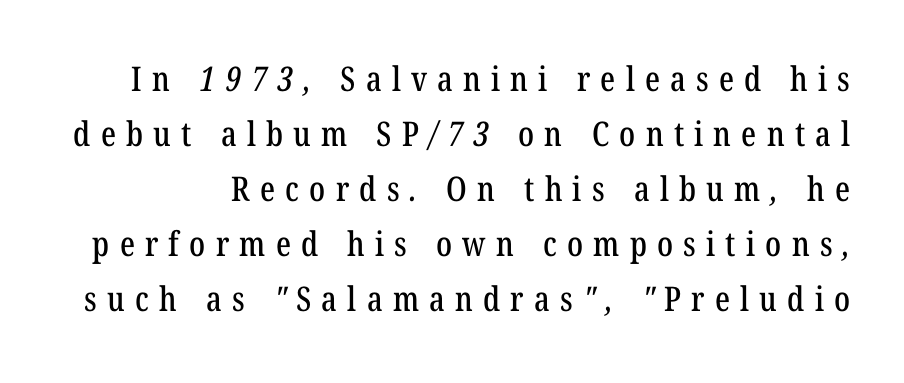
Q: Is the typeface a serif or a sans-serif typeface? A: Serif.
Q: Is the text underlined? A: No.
Q: Is the spacing between letters normal or unusually wide? A: Unusually wide.
Q: Is the spacing between lines tight, normal or loose? A: Normal.
Q: Width (condensed, normal, or wide)? A: Condensed.
Q: Stroke contrast? A: Low.
Q: x-height? A: Medium.
Q: Monospaced? A: No.
